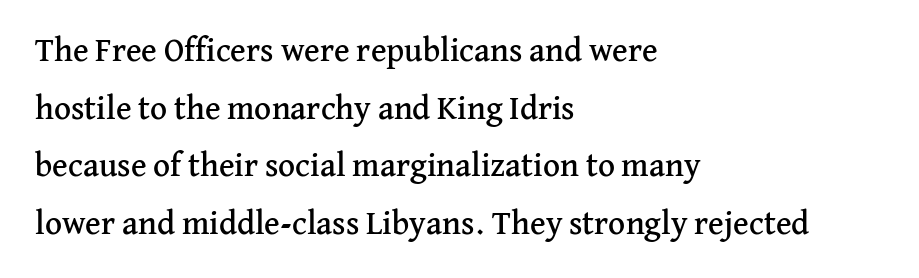
A roman cut, with each character standing at attention. Underline: absent. Is this a fixed-width face? No — the glyphs have proportional, varying widths. The compositor pushed each line to the left boundary. The font family rendered here belongs to the serif group. Observe the ordinary spacing: letters are neighbours, not strangers.
